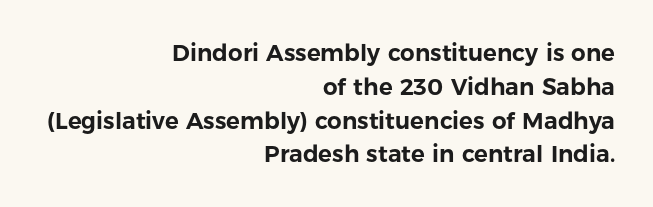
{"italic": "no", "underline": "no", "align": "right", "line_spacing": "normal", "line_spacing_ratio": 1.47, "letter_spacing": "normal", "letter_spacing_em": 0.0, "glyph_px": 23}
